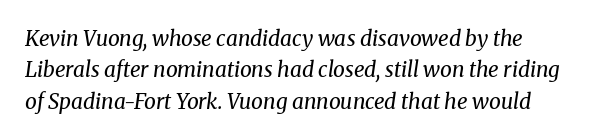
{"italic": "yes", "lean": "right", "slant_degrees": 8, "bold": "no", "underline": "no", "line_spacing": "normal", "line_spacing_ratio": 1.49, "letter_spacing": "normal", "letter_spacing_em": 0.0, "glyph_px": 21}
